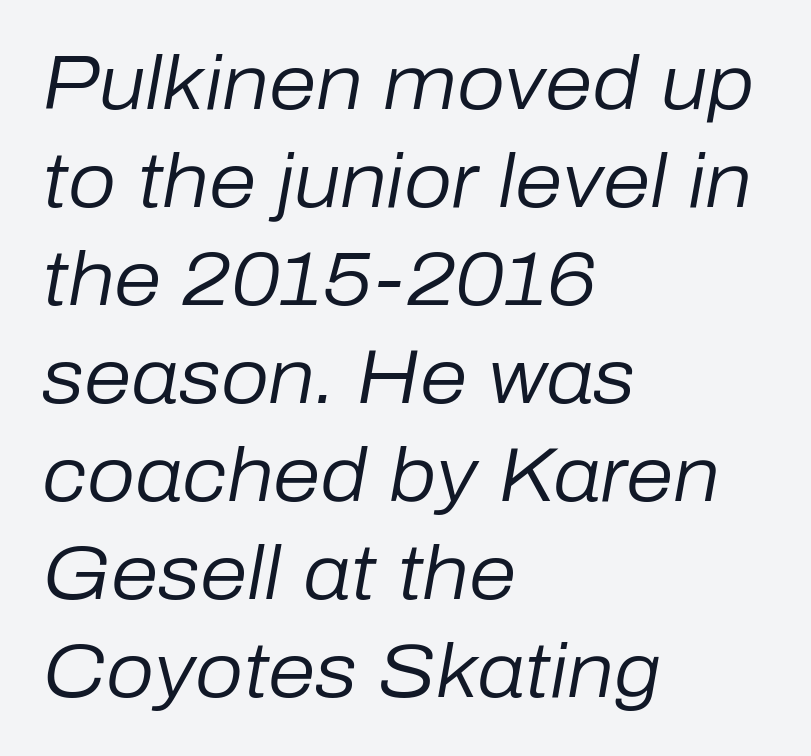
Q: Is the text bold? A: No.
Q: Is the text italic (slanted)? A: Yes, it leans right by about 10 degrees.
Q: Is the text underlined? A: No.
Q: How is the paragraph aligned? A: Left-aligned.
Q: Is the spacing between letters normal or unusually wide? A: Normal.
Q: Is the spacing between lines tight, normal or loose? A: Normal.
Q: Width (condensed, normal, or wide)? A: Normal.
Q: Stroke contrast? A: Low.
Q: x-height? A: Medium.
Q: Monospaced? A: No.
